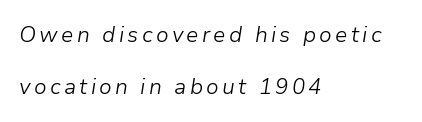
The image shows 22 px text type, italic (leaning right); set left-aligned, loose line spacing (2.37x), not underlined.
